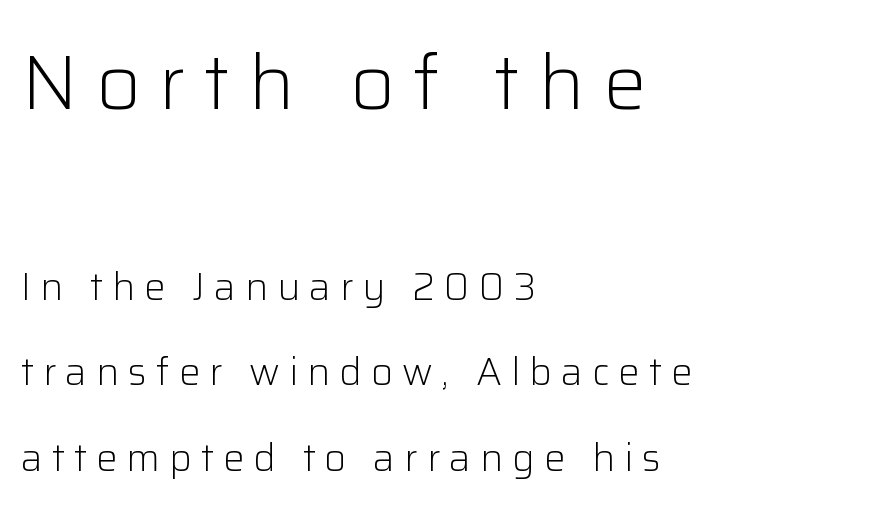
{"serif": "no", "italic": "no", "bold": "no", "weight": "light", "width": "normal", "stroke_contrast": "low", "x_height": "medium", "monospaced": "no", "underline": "no", "align": "left", "line_spacing": "loose", "line_spacing_ratio": 2.25, "letter_spacing": "wide", "letter_spacing_em": 0.24, "larger_block": "first", "size_ratio": 2.03, "glyph_px": 77}
